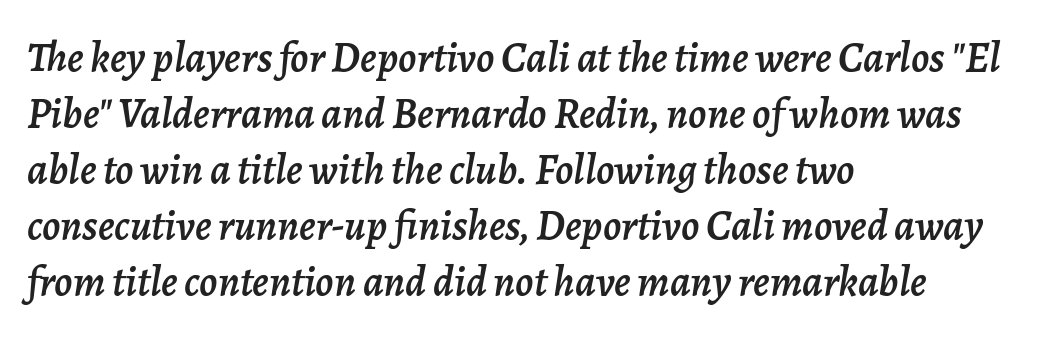
The face used here has a pronounced slope to its letters. The letterforms sit shoulder to shoulder at normal distance. Quick note: underline off. Here the designer chose a conventional face with non-uniform glyph widths.
